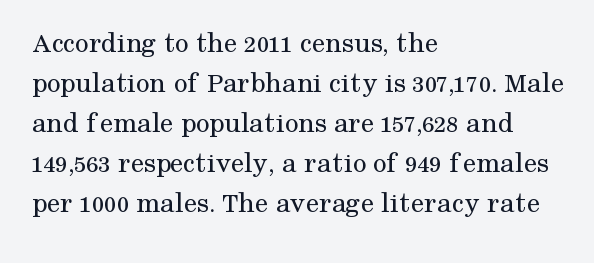
The image shows 30 px regular-weight serif type, upright; set left-aligned, normal line spacing (1.33x), normal letter spacing, not underlined; medium stroke contrast and a medium x-height.
